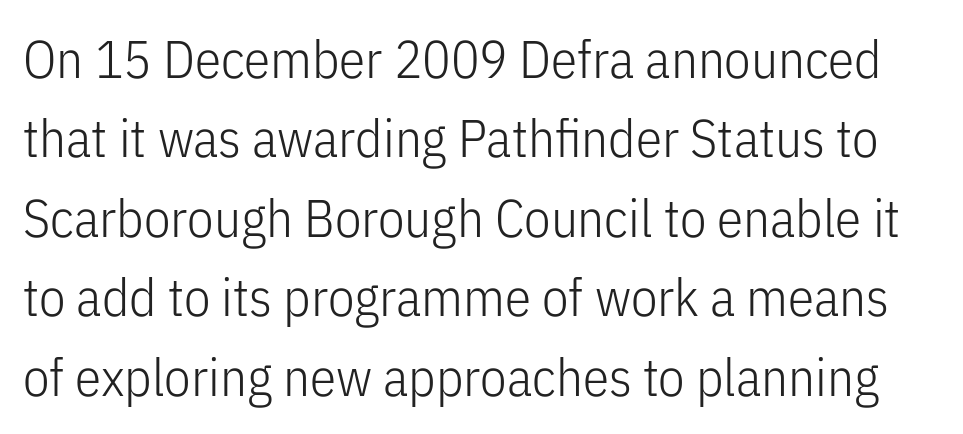
Q: Is the text bold? A: No.
Q: Is the text italic (slanted)? A: No, it is upright.
Q: Is the typeface a serif or a sans-serif typeface? A: Sans-serif.
Q: Is the text underlined? A: No.
Q: Is the spacing between letters normal or unusually wide? A: Normal.
Q: Is the spacing between lines tight, normal or loose? A: Normal.
Q: Width (condensed, normal, or wide)? A: Condensed.
Q: Stroke contrast? A: Low.
Q: x-height? A: Medium.
Q: Monospaced? A: No.
